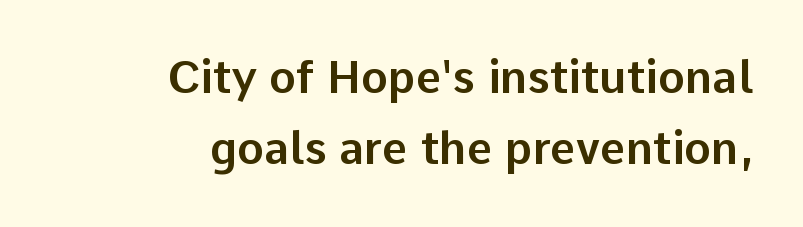
Q: Is the text italic (slanted)? A: No, it is upright.
Q: Is the typeface a serif or a sans-serif typeface? A: Sans-serif.
Q: Is the text underlined? A: No.
Q: How is the paragraph aligned? A: Right-aligned.
Q: Is the spacing between letters normal or unusually wide? A: Normal.
Q: Is the spacing between lines tight, normal or loose? A: Normal.
Q: Width (condensed, normal, or wide)? A: Normal.
Q: Stroke contrast? A: Low.
Q: x-height? A: Medium.
Q: Monospaced? A: No.
